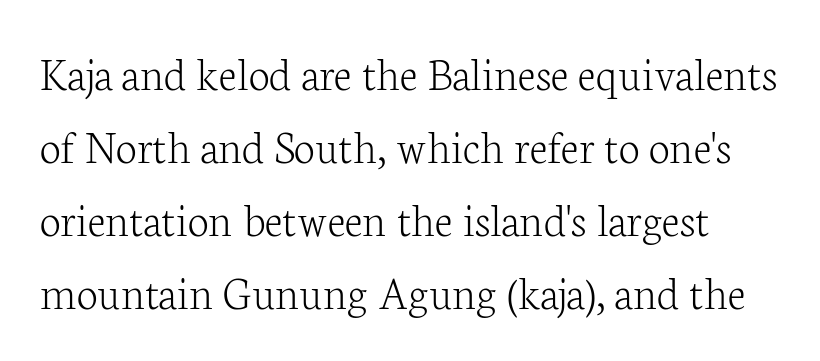
Q: Is the text bold? A: No.
Q: Is the text italic (slanted)? A: No, it is upright.
Q: Is the typeface a serif or a sans-serif typeface? A: Serif.
Q: Is the text underlined? A: No.
Q: Is the spacing between letters normal or unusually wide? A: Normal.
Q: Is the spacing between lines tight, normal or loose? A: Normal.
Q: Width (condensed, normal, or wide)? A: Normal.
Q: Stroke contrast? A: Low.
Q: x-height? A: Medium.
Q: Monospaced? A: No.
